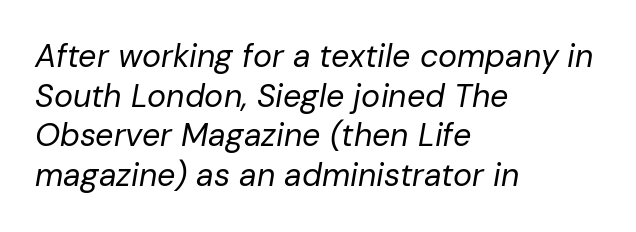
{"italic": "yes", "lean": "right", "slant_degrees": 10, "bold": "no", "weight": "regular", "width": "normal", "stroke_contrast": "low", "x_height": "medium", "monospaced": "no", "underline": "no", "align": "left", "line_spacing_ratio": 1.24, "letter_spacing": "normal", "letter_spacing_em": 0.0, "glyph_px": 32}
